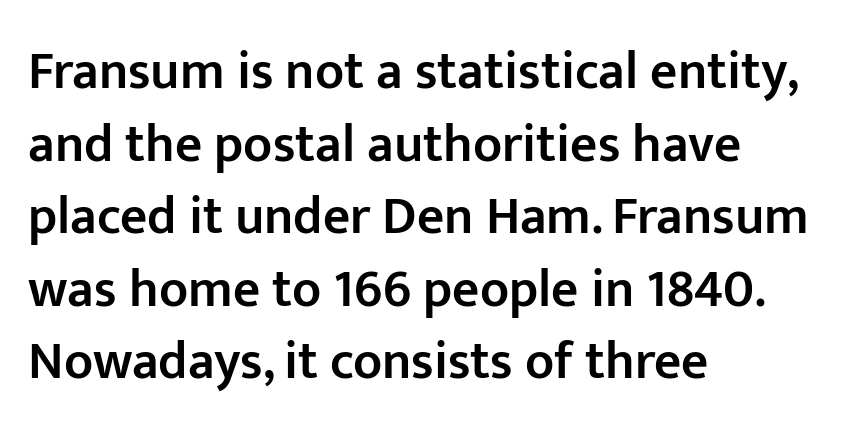
Q: Is the text bold? A: Semi-bold.
Q: Is the text italic (slanted)? A: No, it is upright.
Q: Is the typeface a serif or a sans-serif typeface? A: Sans-serif.
Q: Is the text underlined? A: No.
Q: How is the paragraph aligned? A: Left-aligned.
Q: Is the spacing between letters normal or unusually wide? A: Normal.
Q: Is the spacing between lines tight, normal or loose? A: Normal.
Q: Width (condensed, normal, or wide)? A: Normal.
Q: Stroke contrast? A: Low.
Q: x-height? A: Medium.
Q: Monospaced? A: No.
